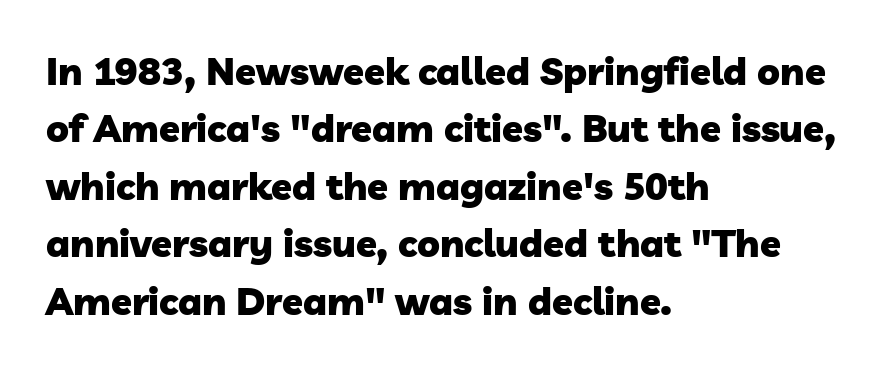
Q: Is the text bold? A: Yes.
Q: Is the typeface a serif or a sans-serif typeface? A: Sans-serif.
Q: Is the text underlined? A: No.
Q: How is the paragraph aligned? A: Left-aligned.
Q: Is the spacing between letters normal or unusually wide? A: Normal.
Q: Is the spacing between lines tight, normal or loose? A: Normal.
Q: Width (condensed, normal, or wide)? A: Normal.
Q: Stroke contrast? A: Low.
Q: x-height? A: Medium.
Q: Monospaced? A: No.
